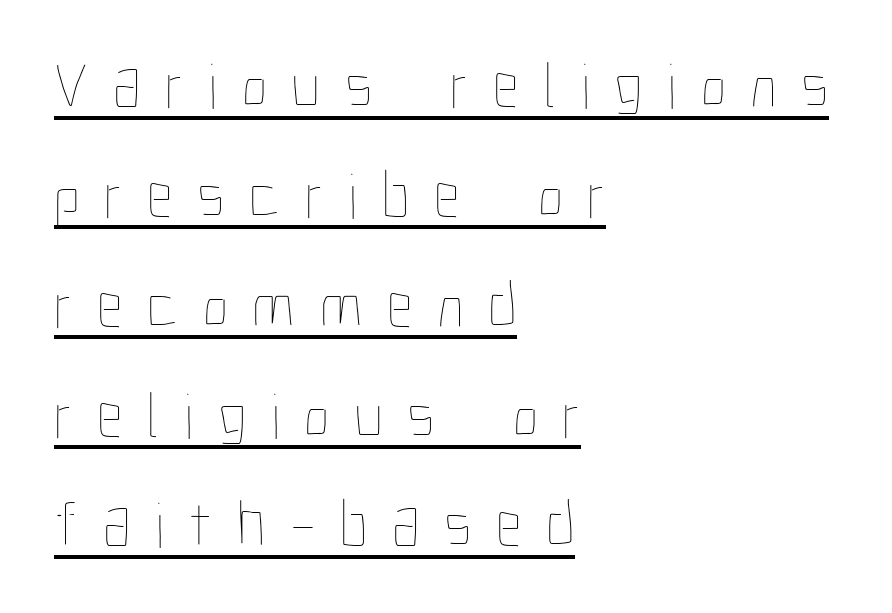
Characters follow at a spacing far wider than the type designer built in. Visually the block forms a straight wall on the left and a jagged coastline on the right. Is this a fixed-width face? No — the glyphs have proportional, varying widths. Italic: no, the glyphs are upright roman. What decoration does the sample have? An underline. Whoever set this chose a conventional vertical rhythm.
